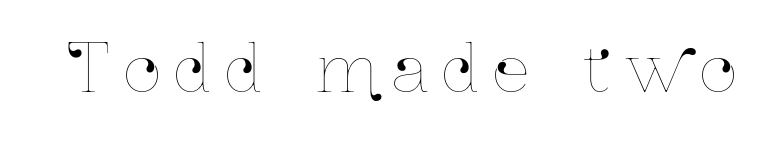
Q: Is the text italic (slanted)? A: No, it is upright.
Q: Is the text underlined? A: No.
Q: Is the spacing between letters normal or unusually wide? A: Unusually wide.
Q: Width (condensed, normal, or wide)? A: Condensed.
Q: Stroke contrast? A: Low.
Q: x-height? A: Medium.
Q: Monospaced? A: No.
